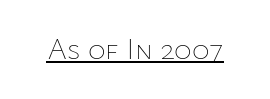
The image shows 30 px thin type, upright; set normal letter spacing, underlined; low stroke contrast and a medium x-height.
